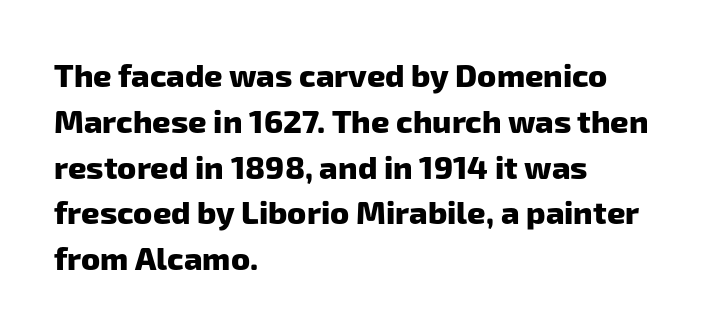
The baseline area is clear. Thick stems and heavy bowls — unmistakably bold. Honestly, the row spacing looks completely unremarkable. Each letter keeps its own natural width here, so spacing adapts to shape. This sample uses a sans-serif face.
